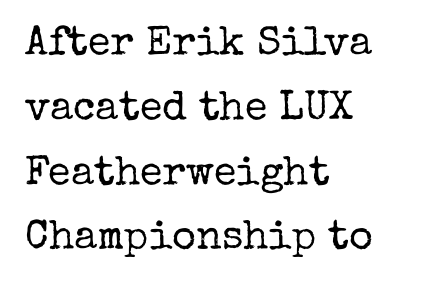
Q: Is the text bold? A: No.
Q: Is the text italic (slanted)? A: No, it is upright.
Q: Is the typeface a serif or a sans-serif typeface? A: Serif.
Q: Is the text underlined? A: No.
Q: How is the paragraph aligned? A: Left-aligned.
Q: Is the spacing between letters normal or unusually wide? A: Normal.
Q: Is the spacing between lines tight, normal or loose? A: Normal.
Q: Width (condensed, normal, or wide)? A: Normal.
Q: Stroke contrast? A: Low.
Q: x-height? A: Medium.
Q: Monospaced? A: No.
